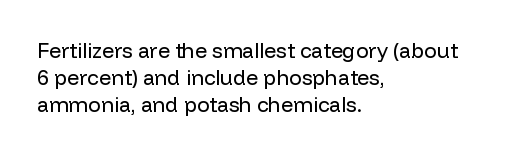
Q: Is the text bold? A: No.
Q: Is the text italic (slanted)? A: No, it is upright.
Q: Is the text underlined? A: No.
Q: How is the paragraph aligned? A: Left-aligned.
Q: Is the spacing between letters normal or unusually wide? A: Normal.
Q: Is the spacing between lines tight, normal or loose? A: Normal.
